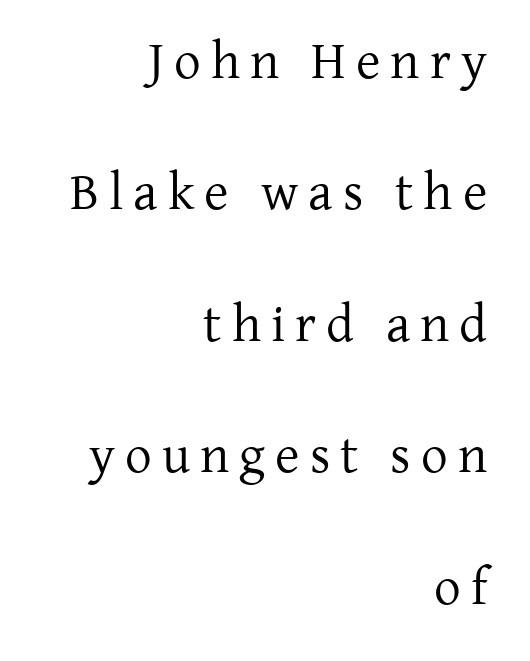
{"serif": "yes", "italic": "no", "bold": "no", "weight": "regular", "width": "normal", "stroke_contrast": "low", "x_height": "medium", "monospaced": "no", "underline": "no", "align": "right", "line_spacing": "loose", "line_spacing_ratio": 2.48, "glyph_px": 53}
